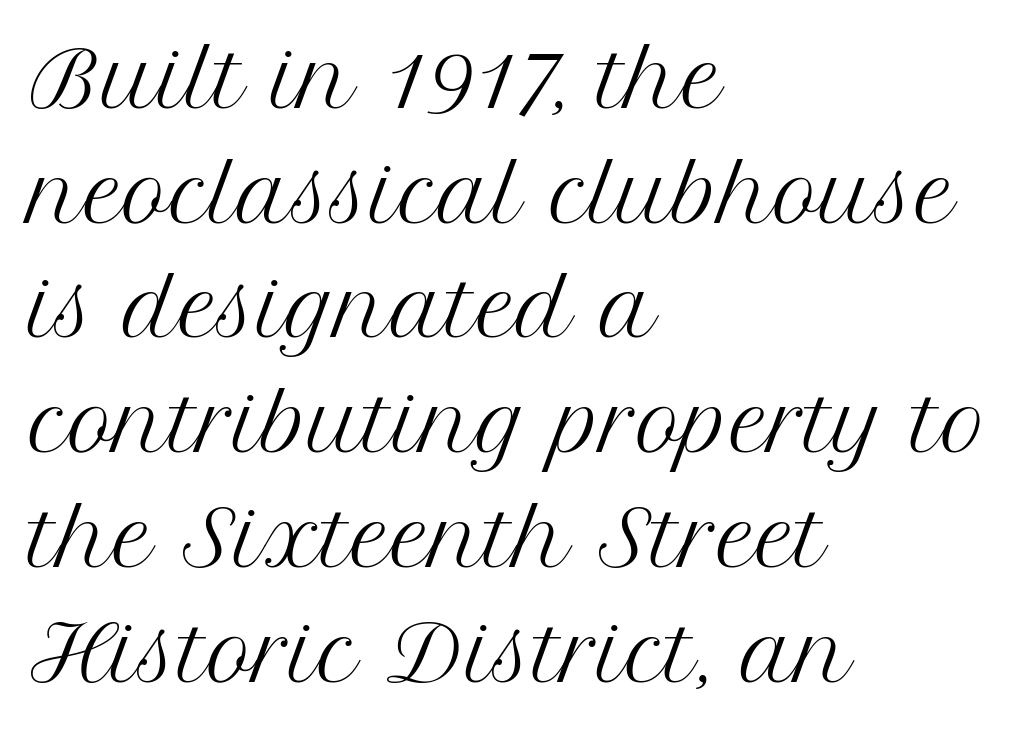
The image shows 77 px regular-weight type; set left-aligned, normal line spacing (1.49x), normal letter spacing, not underlined; medium stroke contrast and a medium x-height.
